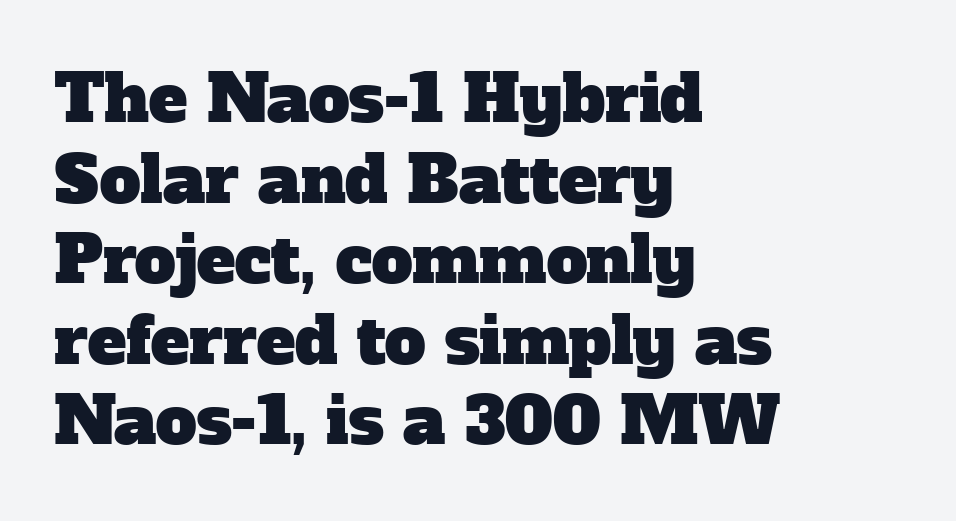
{"serif": "yes", "width": "normal", "stroke_contrast": "low", "x_height": "medium", "monospaced": "no", "underline": "no", "align": "left", "line_spacing_ratio": 1.24, "letter_spacing": "normal", "letter_spacing_em": 0.0, "glyph_px": 65}
